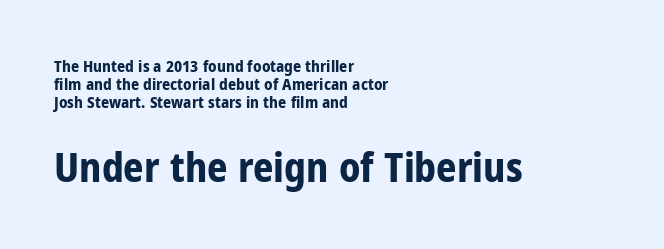
The line-height multiplier appears low, near solid setting. The rendering uses a bold face; every stroke is thick and dark. Quick note: underline off. Type size steps up from the first block to the second.
